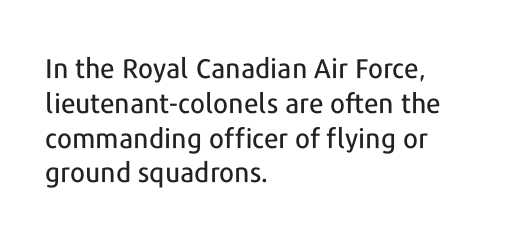
Students, observe: this is what conventionally led text looks like. This sample uses plain, unmodified letter spacing. Nobody drew a line under any word here. The typesetter chose a ragged-right arrangement here. Style check: upright.
